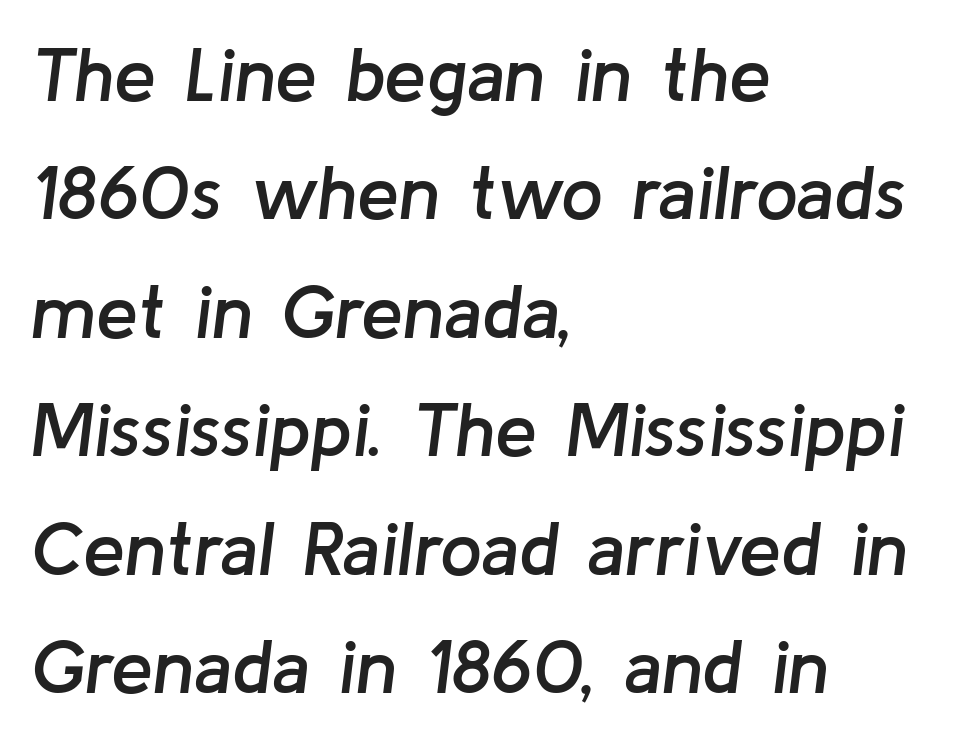
Between one letter and the next there's only the usual sliver of space. The ragged edge is on the right, which tells us the setting is flush left. Tall strokes in this sample are angled rather than plumb. Evenly set lines give the paragraph a standard silhouette. Looks like regular typesetting: each glyph gets only the width it needs. The specimen omits any rule beneath the text block's lines.
